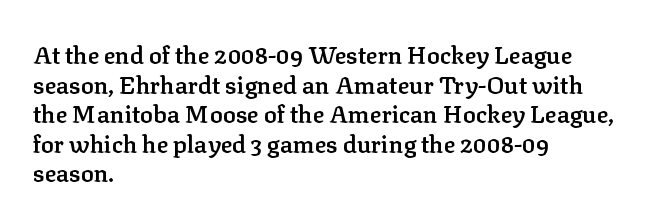
A bare baseline throughout the passage. Compared with a centered layout, this one pins lines to the left instead. This is moderately heavy type, rendered in semibold. The letters sit at their default tracking, neither squeezed nor spread. This sample uses an upright cut, with every glyph sitting square on the baseline.
